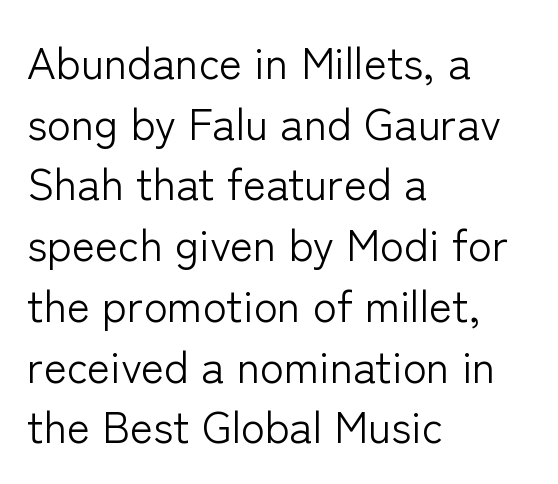
{"serif": "no", "italic": "no", "bold": "no", "weight": "light", "width": "normal", "stroke_contrast": "low", "x_height": "medium", "monospaced": "no", "underline": "no", "align": "left", "line_spacing": "normal", "line_spacing_ratio": 1.38, "letter_spacing": "normal", "letter_spacing_em": 0.0, "glyph_px": 44}
